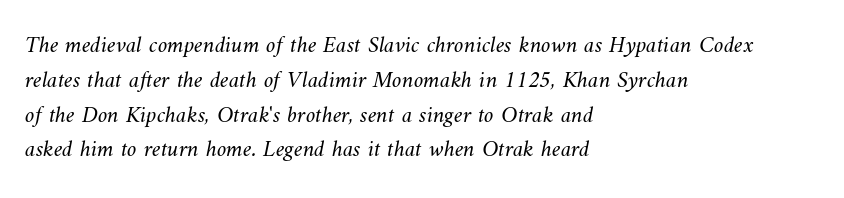
Q: Is the text bold? A: No.
Q: Is the text underlined? A: No.
Q: How is the paragraph aligned? A: Left-aligned.
Q: Is the spacing between letters normal or unusually wide? A: Normal.
Q: Is the spacing between lines tight, normal or loose? A: Normal.
